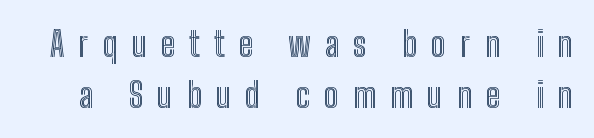
You could not count columns in this text — the font is proportionally spaced. It's the straight-up-and-down kind of type. Glance below the letters and you will spot only blank space. Tracking here is generous; glyphs stand well apart from one another.
